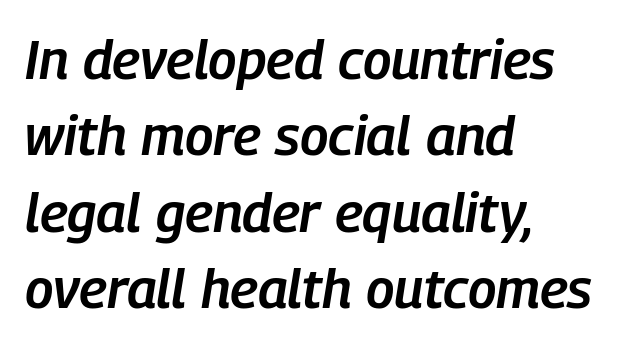
Q: Is the text bold? A: Semi-bold.
Q: Is the text italic (slanted)? A: Yes, it leans right by about 9 degrees.
Q: Is the text underlined? A: No.
Q: How is the paragraph aligned? A: Left-aligned.
Q: Is the spacing between letters normal or unusually wide? A: Normal.
Q: Is the spacing between lines tight, normal or loose? A: Normal.
Q: Width (condensed, normal, or wide)? A: Condensed.
Q: Stroke contrast? A: Low.
Q: x-height? A: Medium.
Q: Monospaced? A: No.
